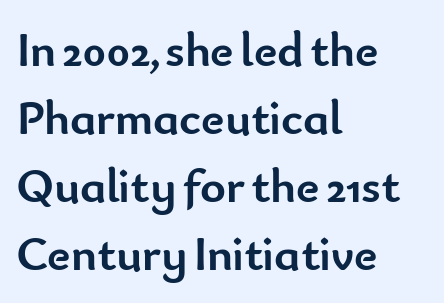
The font family rendered here belongs to the sans-serif group. The tracking reads as untouched default to a designer's eye. A student would call this left alignment; a typographer would say flush left, rag right. Unmarked baselines from the first word to the last. I'd describe the lettering as bold — thick and assertive. This sample has the flowing, uneven cadence of proportional lettering.
